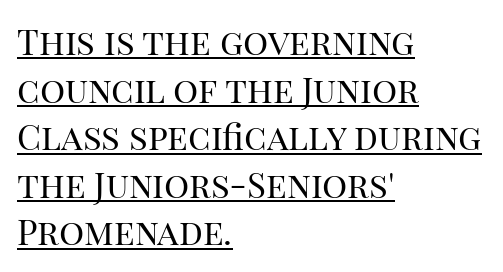
The image shows 35 px regular-weight serif type, upright; set left-aligned, normal line spacing (1.36x), normal letter spacing, underlined; high stroke contrast and a large x-height.
